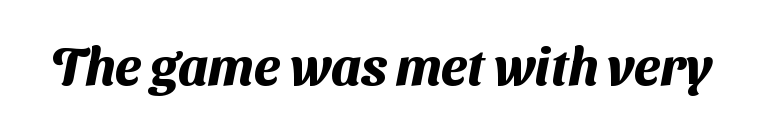
The image shows 52 px heavy sans-serif type; set normal letter spacing, not underlined; medium stroke contrast and a medium x-height.
